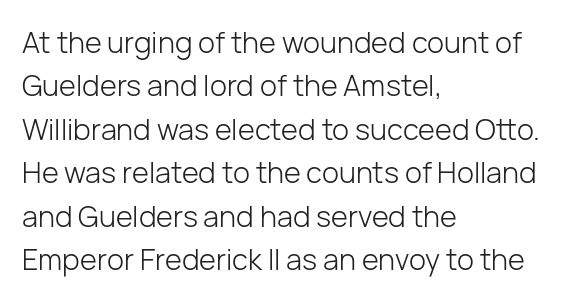
These glyphs show unthickened strokes, regular width or finer. Check where the strokes stop: nothing finishes them off — pure sans. Is this a fixed-width face? No — the glyphs have proportional, varying widths. Horizontally, the lines are justified to the leading edge only. Descenders are the only things crossing below the line.
